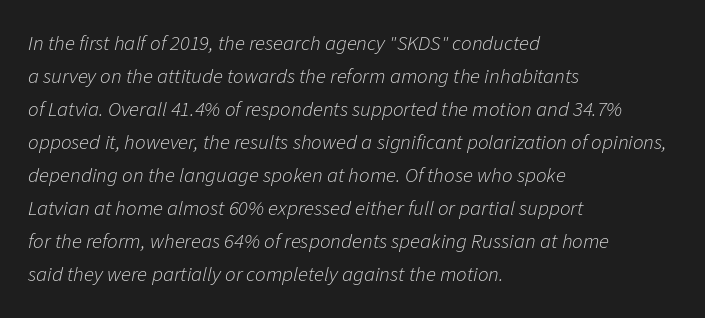
Q: Is the text bold? A: No.
Q: Is the text italic (slanted)? A: Yes, it leans right by about 11 degrees.
Q: Is the text underlined? A: No.
Q: How is the paragraph aligned? A: Left-aligned.
Q: Is the spacing between letters normal or unusually wide? A: Normal.
Q: Is the spacing between lines tight, normal or loose? A: Normal.
